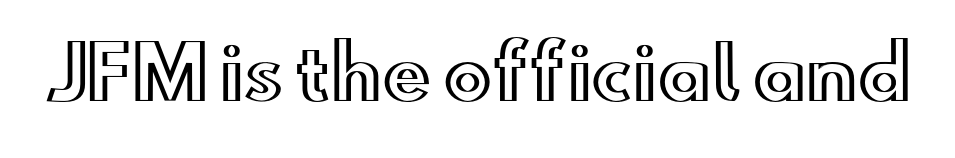
Q: Is the text italic (slanted)? A: No, it is upright.
Q: Is the text underlined? A: No.
Q: Is the spacing between letters normal or unusually wide? A: Normal.
Q: Width (condensed, normal, or wide)? A: Wide.
Q: x-height? A: Small.
Q: Monospaced? A: No.
